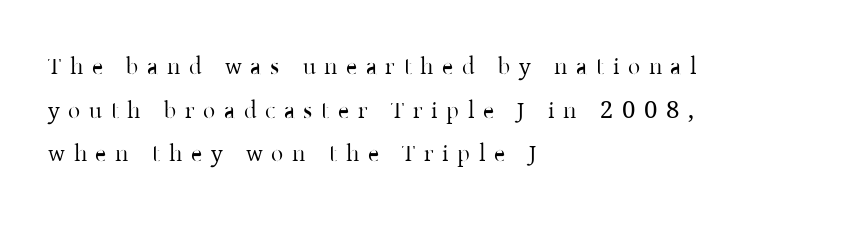
{"italic": "no", "bold": "no", "underline": "no", "align": "left", "line_spacing_ratio": 1.82, "letter_spacing": "wide", "letter_spacing_em": 0.36, "glyph_px": 24}
